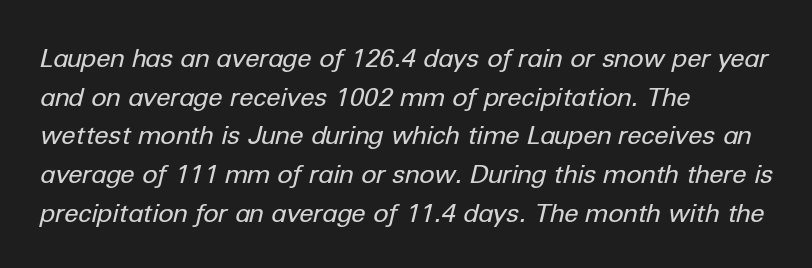
Whoever set this chose a conventional vertical rhythm. The passage is arranged the way most books set body copy — flush left. The letterforms sit shoulder to shoulder at normal distance. Slant detected: the letters are inclined. Honestly, there is no underline to notice here at all. The typesetting does not lean heavy: it is not bold.
